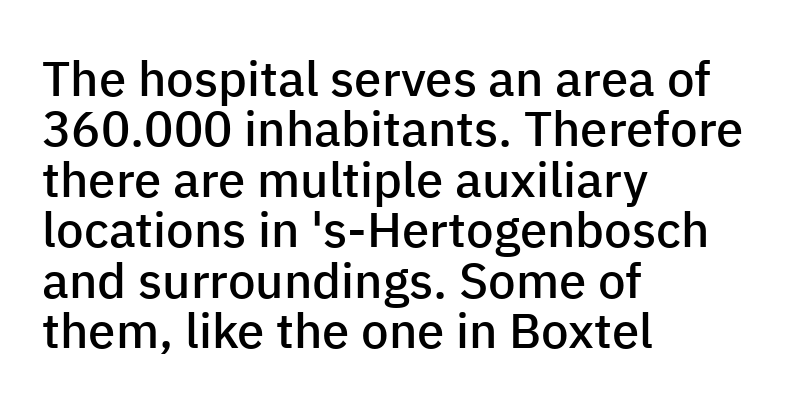
Upright lettering throughout. The strip under each line holds only bare page. Grotesque or geometric, the face here clearly has no serifs. This sample is left-justified, so line endings fall wherever the words run out. The leading is snug, giving the passage a crowded texture. Looks like regular typesetting: each glyph gets only the width it needs.
